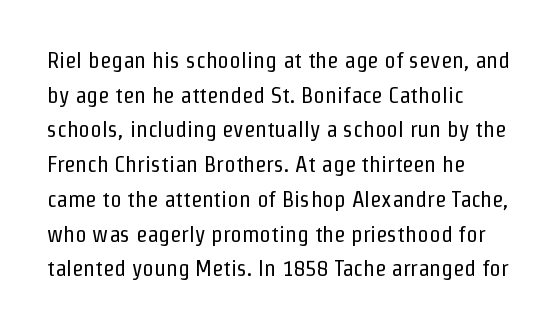
{"italic": "no", "bold": "no", "underline": "no", "align": "left", "line_spacing": "normal", "line_spacing_ratio": 1.51, "letter_spacing": "normal", "letter_spacing_em": 0.0, "glyph_px": 23}
